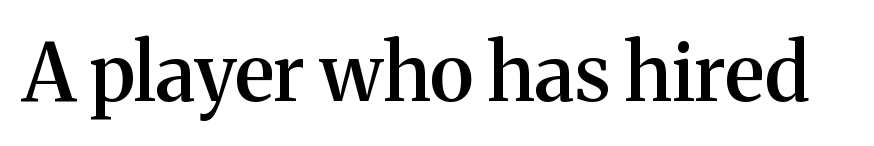
{"serif": "yes", "italic": "no", "bold": "semi", "weight": "semibold", "width": "normal", "stroke_contrast": "medium", "x_height": "medium", "monospaced": "no", "underline": "no", "letter_spacing": "normal", "letter_spacing_em": 0.0, "glyph_px": 79}
